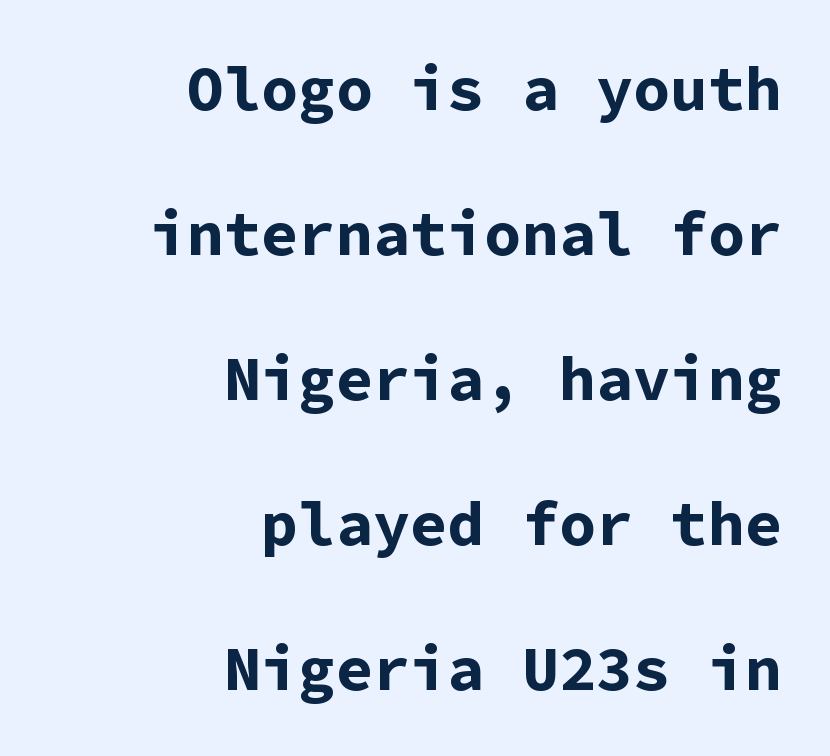
{"serif": "no", "italic": "no", "bold": "yes", "weight": "bold", "width": "normal", "stroke_contrast": "low", "x_height": "medium", "monospaced": "yes", "underline": "no", "align": "right", "line_spacing": "loose", "line_spacing_ratio": 2.34, "letter_spacing": "normal", "letter_spacing_em": 0.0, "glyph_px": 62}
